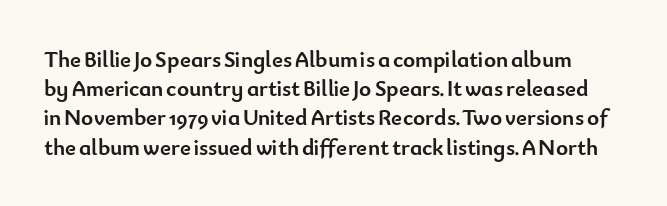
{"italic": "no", "bold": "yes", "underline": "no", "line_spacing": "normal", "line_spacing_ratio": 1.27, "letter_spacing": "normal", "letter_spacing_em": 0.0, "glyph_px": 23}
